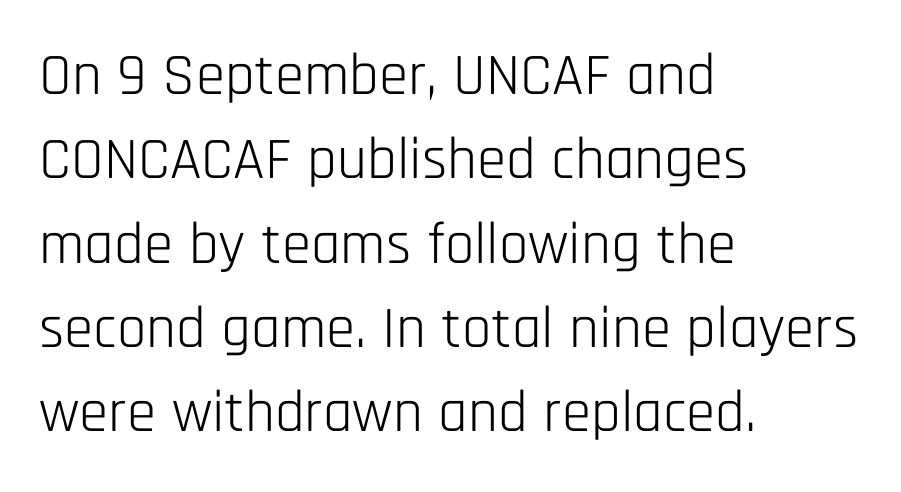
{"serif": "no", "italic": "no", "bold": "no", "weight": "light", "width": "condensed", "stroke_contrast": "low", "x_height": "large", "monospaced": "no", "underline": "no", "align": "left", "line_spacing": "normal", "line_spacing_ratio": 1.43, "letter_spacing": "normal", "letter_spacing_em": 0.0, "glyph_px": 59}
